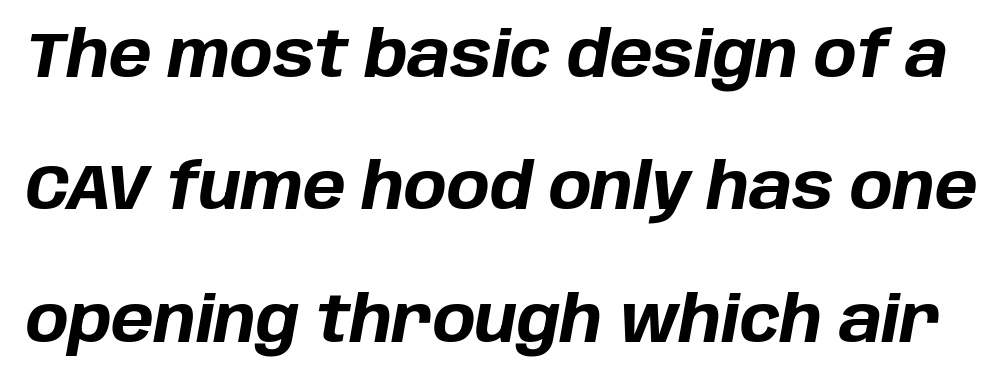
The image shows 64 px bold type, italic (leaning right); set loose line spacing (2.07x), normal letter spacing, not underlined; low stroke contrast and a large x-height.
